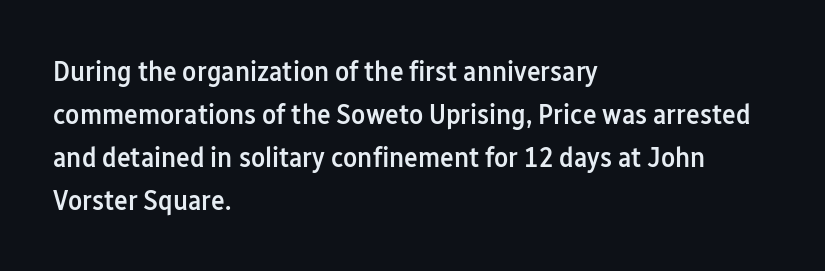
The gap between lines stays unmarked. Horizontal alignment here is leftward, the default for most running prose. Here the glyphs are tracked normally, forming tight word shapes. What kind of face is this? One without serifs — a sans.
